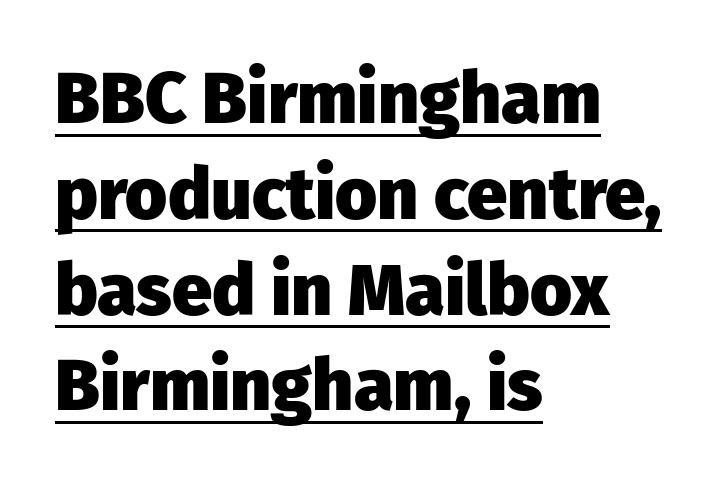
The image shows 72 px heavy sans-serif type, upright; set left-aligned, normal line spacing (1.33x), normal letter spacing, underlined; low stroke contrast and a medium x-height.
